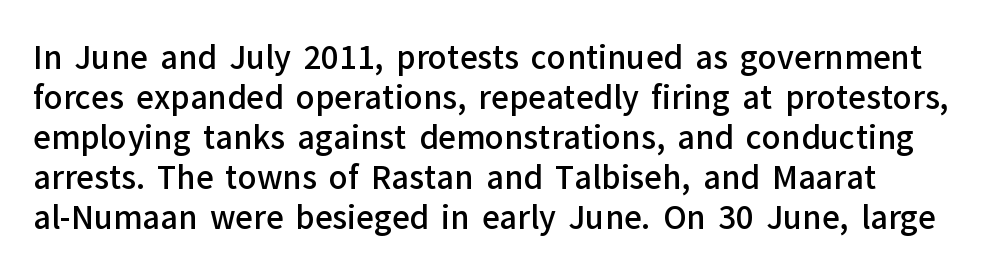
Vertically, the passage feels balanced, rows spaced as you'd expect. The gap between lines stays unmarked. Unlike italic type, these characters show no tilt at all. Each word holds together tightly as a unit, with standard inter-letter gaps. Regarding serifs, this sample does without them. Emphasis by weight is partial: semibold.
